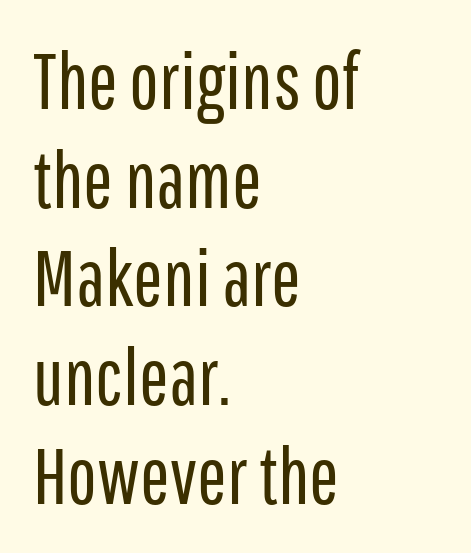
{"serif": "no", "italic": "no", "bold": "no", "weight": "regular", "width": "condensed", "stroke_contrast": "low", "x_height": "medium", "monospaced": "no", "underline": "no", "align": "left", "line_spacing": "normal", "line_spacing_ratio": 1.25, "letter_spacing": "normal", "letter_spacing_em": 0.0, "glyph_px": 79}
